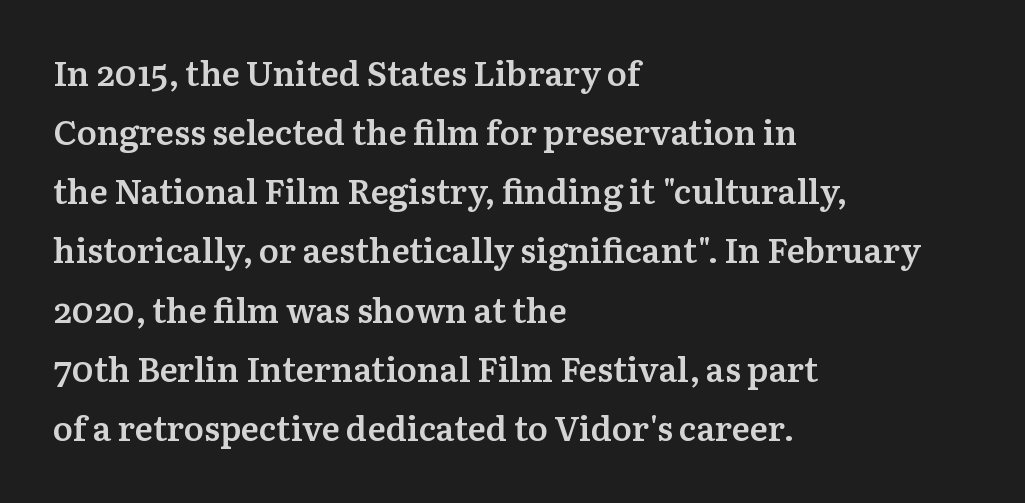
The image shows 34 px semibold serif type, upright; set left-aligned, line spacing 1.74x, normal letter spacing, not underlined; medium stroke contrast and a medium x-height.
